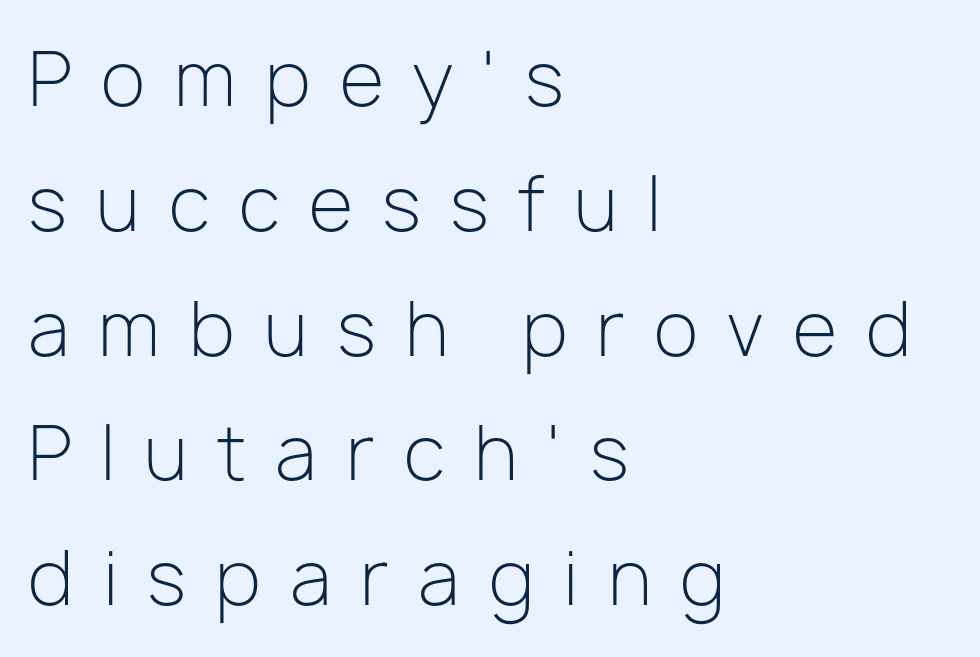
Q: Is the text bold? A: No.
Q: Is the text italic (slanted)? A: No, it is upright.
Q: Is the typeface a serif or a sans-serif typeface? A: Sans-serif.
Q: Is the text underlined? A: No.
Q: How is the paragraph aligned? A: Left-aligned.
Q: Is the spacing between letters normal or unusually wide? A: Unusually wide.
Q: Width (condensed, normal, or wide)? A: Normal.
Q: Stroke contrast? A: Low.
Q: x-height? A: Medium.
Q: Monospaced? A: No.
